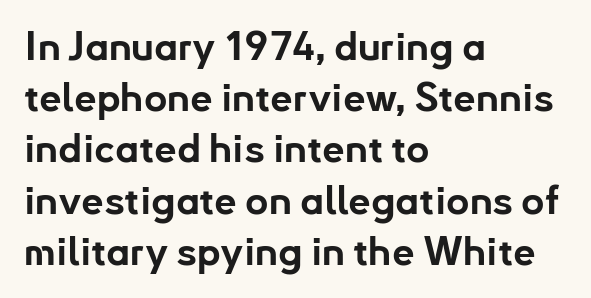
Look at the bottom of the vertical strokes: they stop flat, with no serifs. Rows of type keep a routine distance in the vertical direction. The rendering uses natural spacing where letterforms have individual widths. Each word holds together tightly as a unit, with standard inter-letter gaps. In CSS terms this would be text-align: left.
